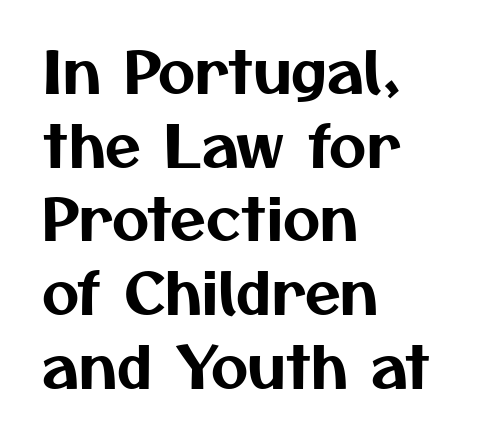
{"serif": "no", "width": "normal", "stroke_contrast": "medium", "x_height": "medium", "monospaced": "no", "underline": "no", "align": "left", "line_spacing": "normal", "line_spacing_ratio": 1.27, "letter_spacing": "normal", "letter_spacing_em": 0.0, "glyph_px": 58}
